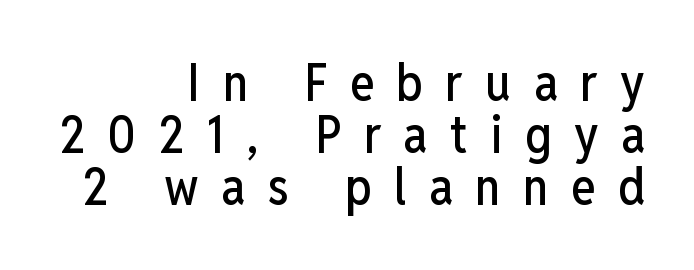
Q: Is the text italic (slanted)? A: No, it is upright.
Q: Is the typeface a serif or a sans-serif typeface? A: Sans-serif.
Q: Is the text underlined? A: No.
Q: How is the paragraph aligned? A: Right-aligned.
Q: Is the spacing between letters normal or unusually wide? A: Unusually wide.
Q: Is the spacing between lines tight, normal or loose? A: Tight.
Q: Width (condensed, normal, or wide)? A: Condensed.
Q: Stroke contrast? A: Low.
Q: x-height? A: Medium.
Q: Monospaced? A: No.
